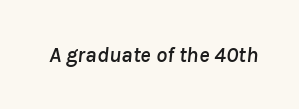
{"italic": "yes", "lean": "right", "slant_degrees": 8, "underline": "no", "letter_spacing": "normal", "letter_spacing_em": 0.0, "glyph_px": 22}
